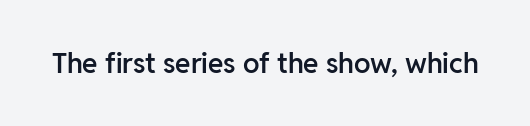
Q: Is the text bold? A: Semi-bold.
Q: Is the text italic (slanted)? A: No, it is upright.
Q: Is the typeface a serif or a sans-serif typeface? A: Sans-serif.
Q: Is the text underlined? A: No.
Q: Is the spacing between letters normal or unusually wide? A: Normal.
Q: Width (condensed, normal, or wide)? A: Normal.
Q: Stroke contrast? A: Low.
Q: x-height? A: Medium.
Q: Monospaced? A: No.
